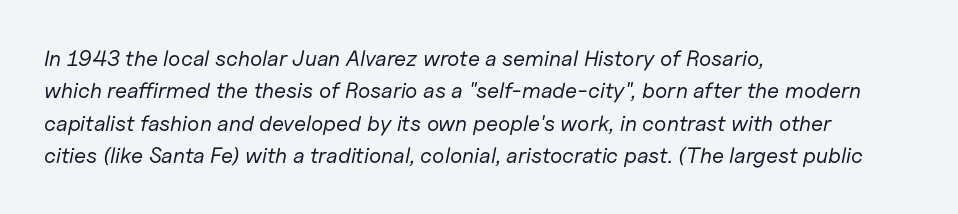
{"italic": "yes", "lean": "right", "slant_degrees": 11, "bold": "no", "underline": "no", "align": "left", "line_spacing": "normal", "line_spacing_ratio": 1.47, "letter_spacing": "normal", "letter_spacing_em": 0.0, "glyph_px": 22}
